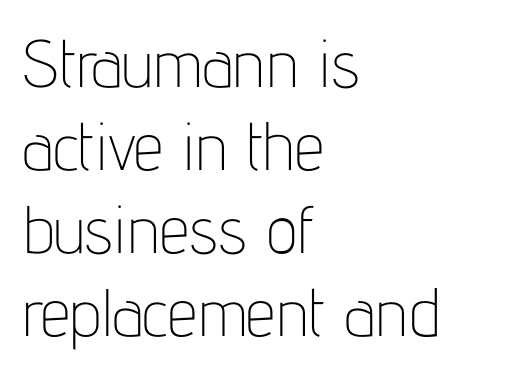
Q: Is the text bold? A: No.
Q: Is the text italic (slanted)? A: No, it is upright.
Q: Is the typeface a serif or a sans-serif typeface? A: Sans-serif.
Q: Is the text underlined? A: No.
Q: How is the paragraph aligned? A: Left-aligned.
Q: Is the spacing between letters normal or unusually wide? A: Normal.
Q: Width (condensed, normal, or wide)? A: Condensed.
Q: Stroke contrast? A: Low.
Q: x-height? A: Medium.
Q: Monospaced? A: No.
